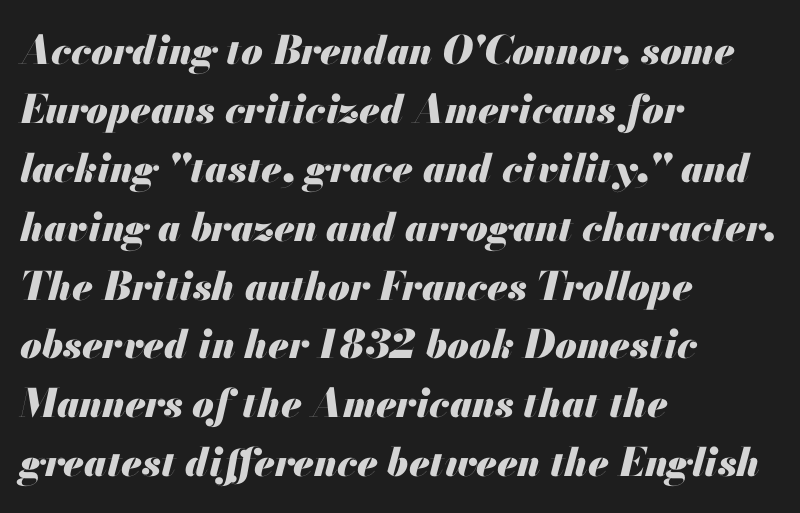
The image shows 39 px heavy type, italic (leaning right); set left-aligned, normal line spacing (1.51x), normal letter spacing, not underlined; medium stroke contrast and a small x-height.
